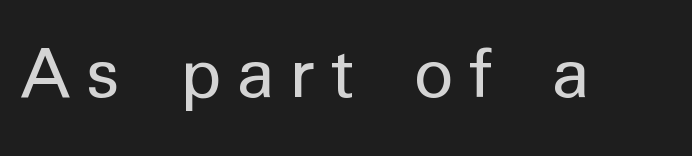
The face used here is proportionally spaced, like ordinary book or web type. Plain, unruled lines of type. How are the letters spaced? Widely, with obvious added tracking. Unlike a traditional serif, this face leaves its strokes unadorned.
